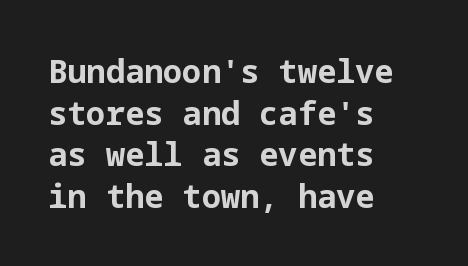
{"serif": "no", "italic": "no", "bold": "yes", "weight": "bold", "width": "normal", "stroke_contrast": "low", "x_height": "medium", "underline": "no", "align": "left", "line_spacing": "normal", "line_spacing_ratio": 1.3, "letter_spacing": "normal", "letter_spacing_em": 0.0, "glyph_px": 32}
